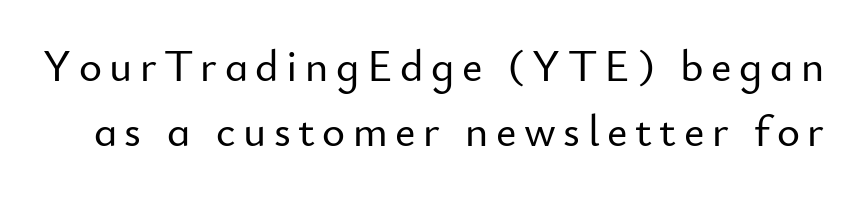
The image shows 44 px sans-serif type, upright; set normal line spacing (1.48x), not underlined; low stroke contrast and a small x-height.
